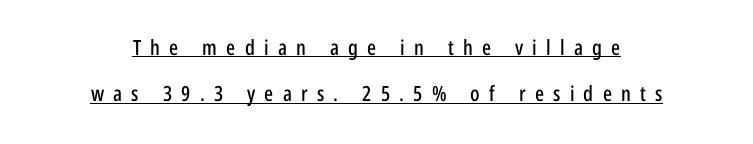
{"italic": "no", "underline": "yes", "align": "center", "line_spacing": "loose", "line_spacing_ratio": 2.2, "letter_spacing": "wide", "letter_spacing_em": 0.44, "glyph_px": 21}
